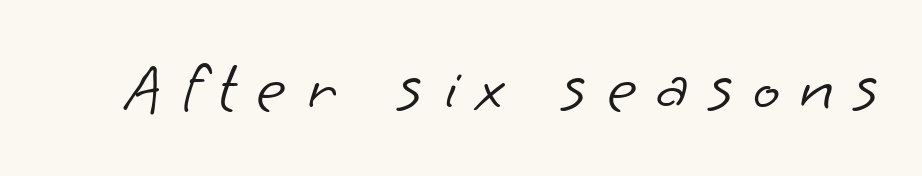
Q: Is the text bold? A: No.
Q: Is the typeface a serif or a sans-serif typeface? A: Sans-serif.
Q: Is the text underlined? A: No.
Q: Is the spacing between letters normal or unusually wide? A: Unusually wide.
Q: Width (condensed, normal, or wide)? A: Normal.
Q: Stroke contrast? A: Low.
Q: x-height? A: Small.
Q: Monospaced? A: No.
